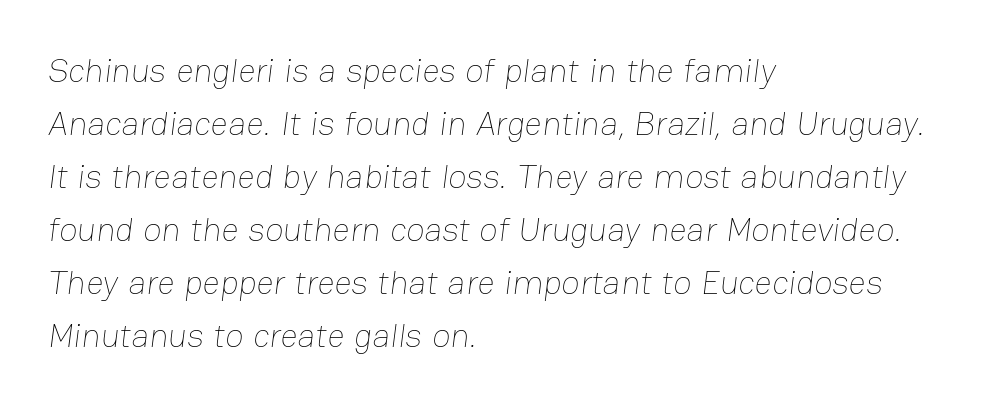
Q: Is the text bold? A: No.
Q: Is the text underlined? A: No.
Q: How is the paragraph aligned? A: Left-aligned.
Q: Is the spacing between letters normal or unusually wide? A: Normal.
Q: Is the spacing between lines tight, normal or loose? A: Normal.
Q: Width (condensed, normal, or wide)? A: Normal.
Q: Stroke contrast? A: Low.
Q: x-height? A: Medium.
Q: Monospaced? A: No.
